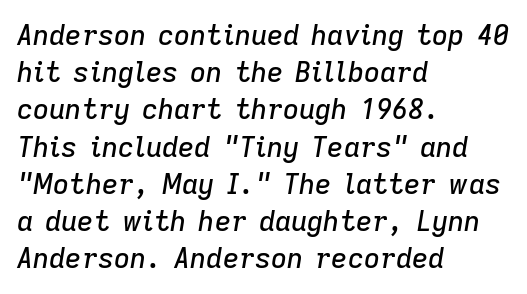
Rows of type keep a routine distance in the vertical direction. Descenders hang freely into open space. The paragraph has a hard left edge and a soft right edge. Spacing between characters is what you'd get straight out of the box. Is this a fixed-width face? No — the glyphs have proportional, varying widths. Would a proofreader flag this as italicized? Yes.
